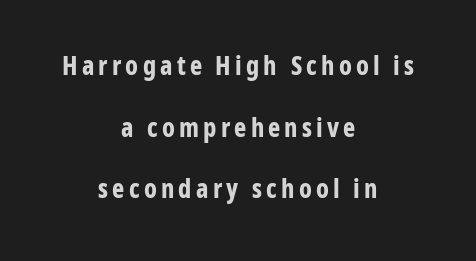
Quick note: interline space is abundant. Visually the block forms a symmetrical silhouette, jagged on both flanks. Does the lettering tilt? It doesn't — this is upright. The strokes are fattened all the way to bold. The zone under the glyphs is completely vacant.
